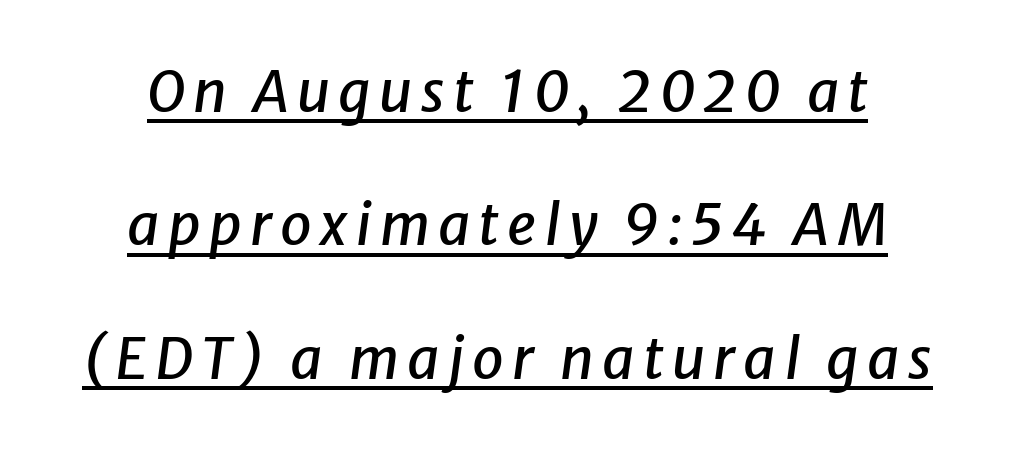
Q: Is the text italic (slanted)? A: Yes, it leans right by about 8 degrees.
Q: Is the text underlined? A: Yes.
Q: How is the paragraph aligned? A: Centered.
Q: Is the spacing between lines tight, normal or loose? A: Loose.
Q: Width (condensed, normal, or wide)? A: Normal.
Q: Stroke contrast? A: Low.
Q: x-height? A: Medium.
Q: Monospaced? A: No.
